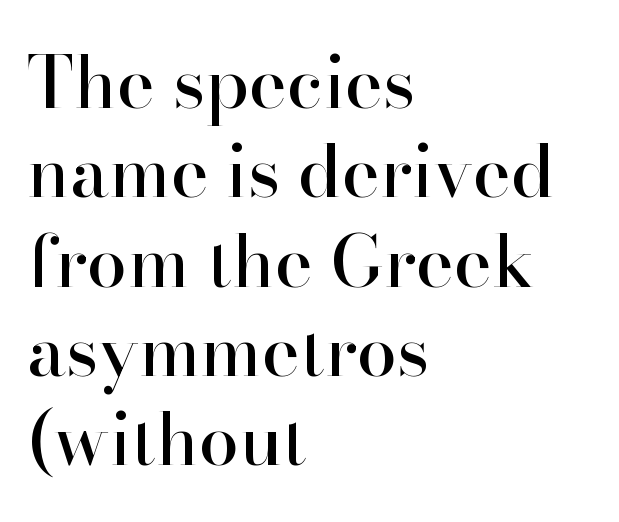
{"serif": "yes", "italic": "no", "width": "normal", "stroke_contrast": "high", "x_height": "small", "monospaced": "no", "underline": "no", "align": "left", "line_spacing_ratio": 1.24, "letter_spacing": "normal", "letter_spacing_em": 0.0, "glyph_px": 72}
